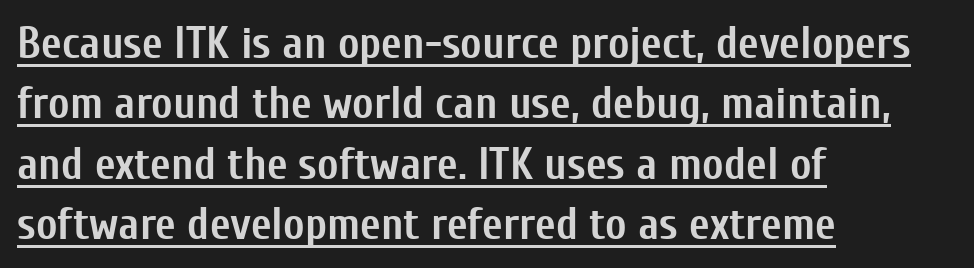
Q: Is the text bold? A: Yes.
Q: Is the text italic (slanted)? A: No, it is upright.
Q: Is the typeface a serif or a sans-serif typeface? A: Sans-serif.
Q: Is the text underlined? A: Yes.
Q: How is the paragraph aligned? A: Left-aligned.
Q: Is the spacing between letters normal or unusually wide? A: Normal.
Q: Is the spacing between lines tight, normal or loose? A: Normal.
Q: Width (condensed, normal, or wide)? A: Condensed.
Q: Stroke contrast? A: Low.
Q: x-height? A: Medium.
Q: Monospaced? A: No.
